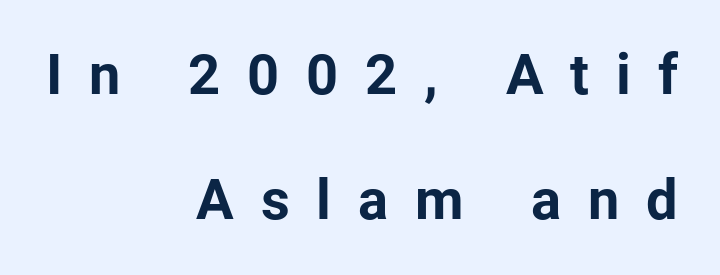
Q: Is the text bold? A: Yes.
Q: Is the text italic (slanted)? A: No, it is upright.
Q: Is the typeface a serif or a sans-serif typeface? A: Sans-serif.
Q: Is the text underlined? A: No.
Q: How is the paragraph aligned? A: Right-aligned.
Q: Is the spacing between letters normal or unusually wide? A: Unusually wide.
Q: Is the spacing between lines tight, normal or loose? A: Loose.
Q: Width (condensed, normal, or wide)? A: Normal.
Q: Stroke contrast? A: Low.
Q: x-height? A: Medium.
Q: Monospaced? A: No.
